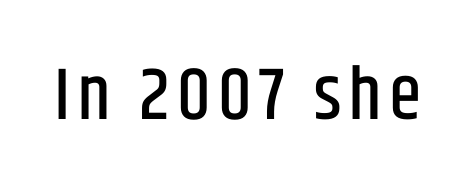
The image shows 74 px condensed sans-serif type, upright; set not underlined; low stroke contrast and a large x-height.
